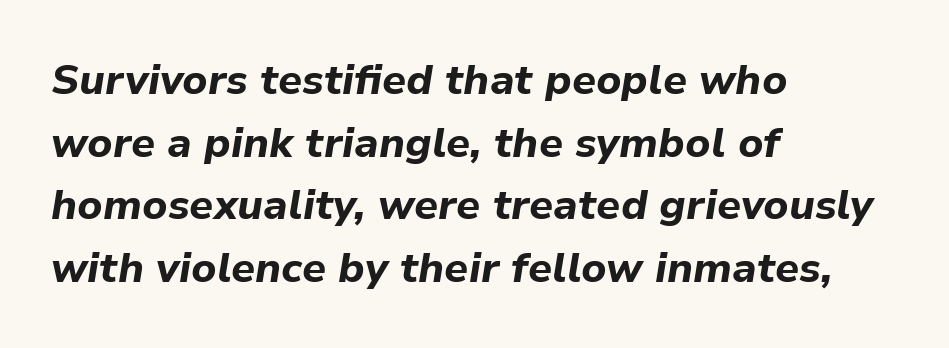
{"italic": "yes", "lean": "right", "slant_degrees": 9, "bold": "yes", "weight": "bold", "width": "normal", "stroke_contrast": "low", "x_height": "medium", "monospaced": "no", "underline": "no", "align": "left", "line_spacing": "normal", "line_spacing_ratio": 1.49, "letter_spacing": "normal", "letter_spacing_em": 0.0, "glyph_px": 42}
